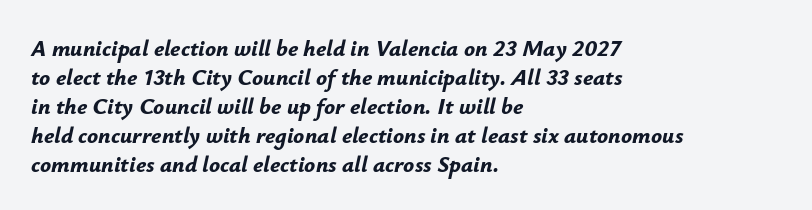
The image shows 23 px bold type, italic (leaning right); set left-aligned, normal line spacing (1.26x), normal letter spacing, not underlined.
